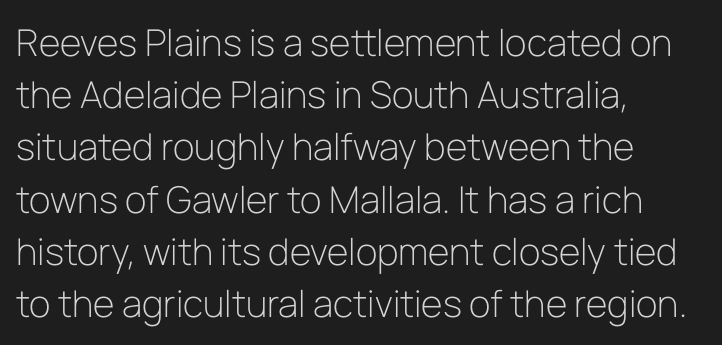
{"serif": "no", "italic": "no", "bold": "no", "weight": "light", "width": "normal", "stroke_contrast": "low", "x_height": "medium", "monospaced": "no", "underline": "no", "align": "left", "line_spacing": "normal", "line_spacing_ratio": 1.41, "letter_spacing": "normal", "letter_spacing_em": 0.0, "glyph_px": 37}
